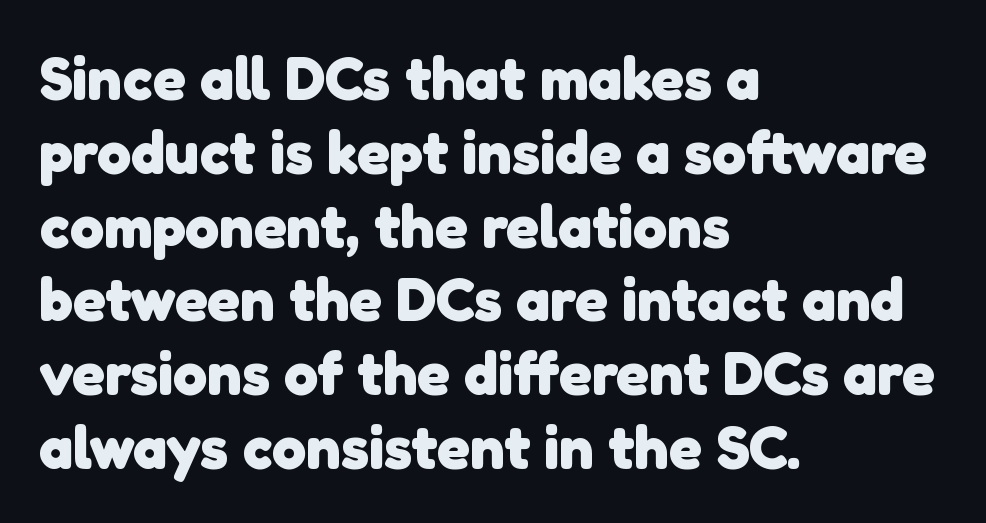
Students, note that the glyphs here touch the page at normal intervals. The letters carry no serifs — their stems end cleanly without finishing strokes. Students, this is bold: see how much ink each stroke carries. Proportional: the letters do not fall into vertical columns. The area under the type is left untouched. Where is the straight margin? On the left.
